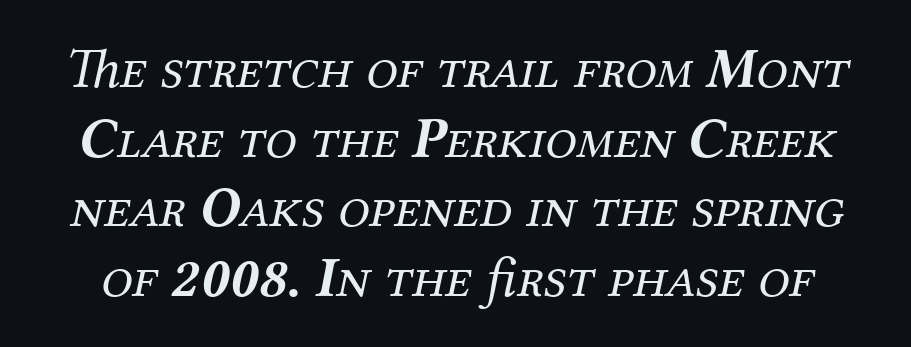
The image shows 57 px regular-weight serif type, italic (leaning right); set line spacing 1.22x, normal letter spacing, not underlined; medium stroke contrast and a medium x-height.
